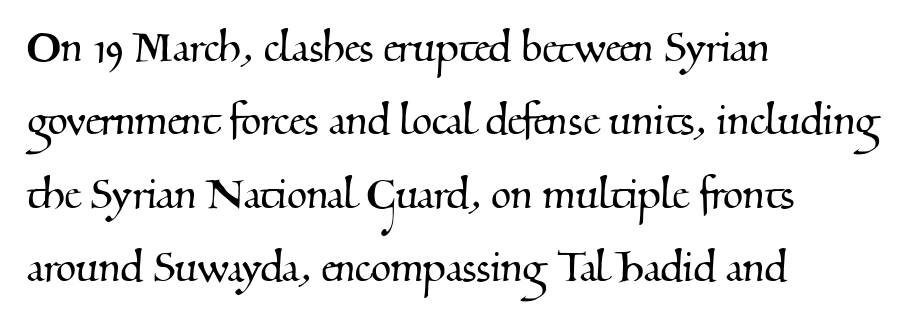
The image shows 52 px serif type; set left-aligned, normal line spacing (1.41x), normal letter spacing, not underlined; medium stroke contrast and a small x-height.
